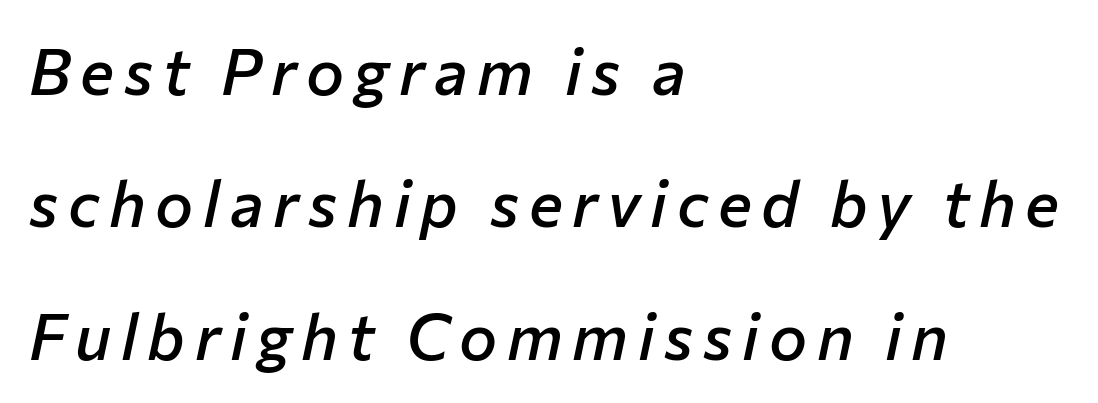
Q: Is the text bold? A: Semi-bold.
Q: Is the text italic (slanted)? A: Yes, it leans right by about 12 degrees.
Q: Is the text underlined? A: No.
Q: How is the paragraph aligned? A: Left-aligned.
Q: Is the spacing between lines tight, normal or loose? A: Loose.
Q: Width (condensed, normal, or wide)? A: Normal.
Q: Stroke contrast? A: Low.
Q: x-height? A: Medium.
Q: Monospaced? A: No.
